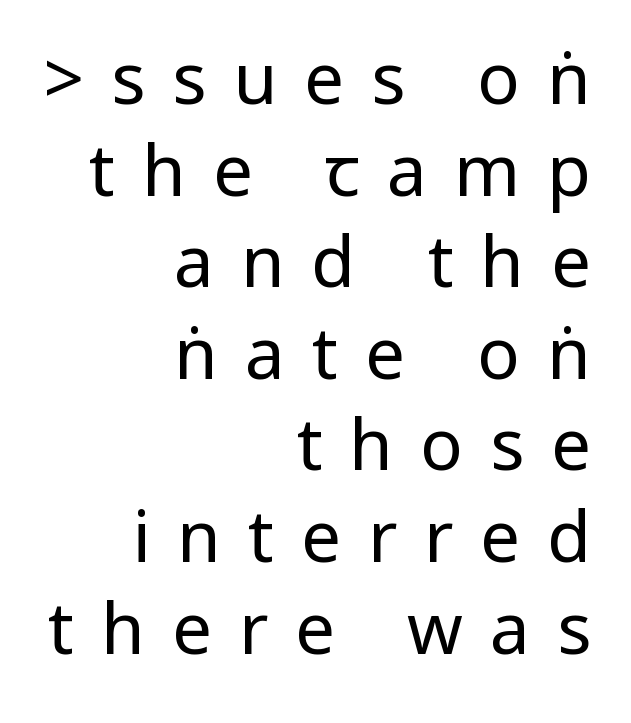
The typesetter chose a ragged-left arrangement here. Underlining? Definitely not there. The font's upright variant was chosen for this text. Serifs: no, the terminals of the letterforms are clean. Is this a heavy cut? Hardly; it is regular or lighter.
